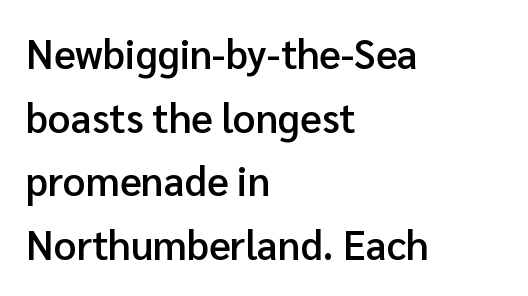
Q: Is the text bold? A: Semi-bold.
Q: Is the text italic (slanted)? A: No, it is upright.
Q: Is the typeface a serif or a sans-serif typeface? A: Sans-serif.
Q: Is the text underlined? A: No.
Q: How is the paragraph aligned? A: Left-aligned.
Q: Is the spacing between letters normal or unusually wide? A: Normal.
Q: Is the spacing between lines tight, normal or loose? A: Normal.
Q: Width (condensed, normal, or wide)? A: Normal.
Q: Stroke contrast? A: Low.
Q: x-height? A: Medium.
Q: Monospaced? A: No.
